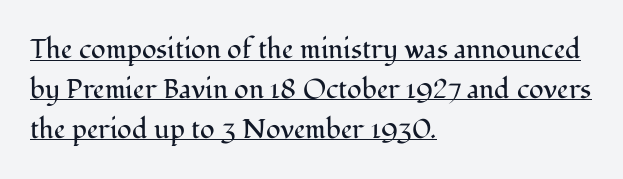
The image shows 27 px text type, upright; set left-aligned, normal line spacing (1.48x), normal letter spacing, underlined.
